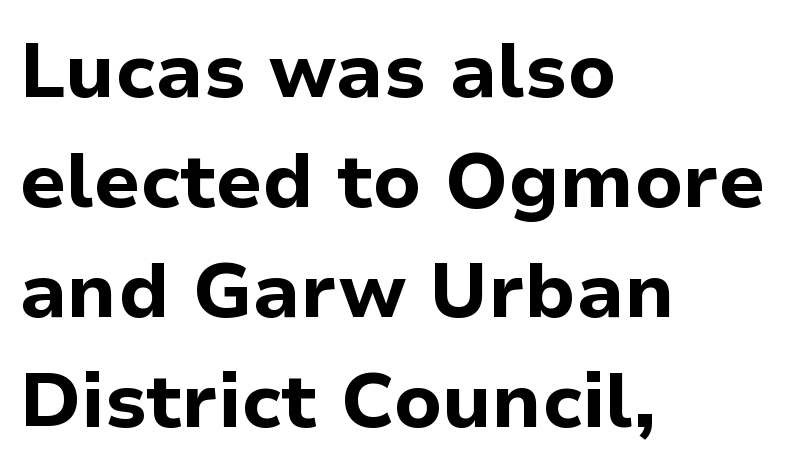
Q: Is the text bold? A: Yes.
Q: Is the text italic (slanted)? A: No, it is upright.
Q: Is the typeface a serif or a sans-serif typeface? A: Sans-serif.
Q: Is the text underlined? A: No.
Q: How is the paragraph aligned? A: Left-aligned.
Q: Is the spacing between letters normal or unusually wide? A: Normal.
Q: Is the spacing between lines tight, normal or loose? A: Normal.
Q: Width (condensed, normal, or wide)? A: Normal.
Q: Stroke contrast? A: Low.
Q: x-height? A: Medium.
Q: Monospaced? A: No.
